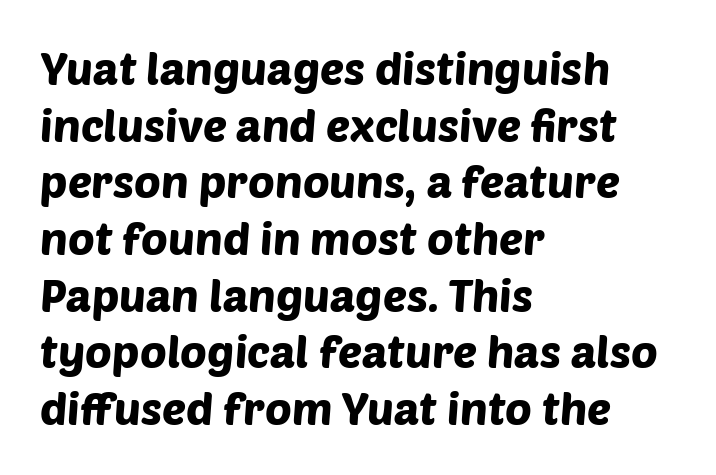
{"serif": "no", "width": "normal", "stroke_contrast": "low", "x_height": "large", "monospaced": "no", "underline": "no", "align": "left", "line_spacing": "normal", "line_spacing_ratio": 1.26, "letter_spacing": "normal", "letter_spacing_em": 0.0, "glyph_px": 45}
